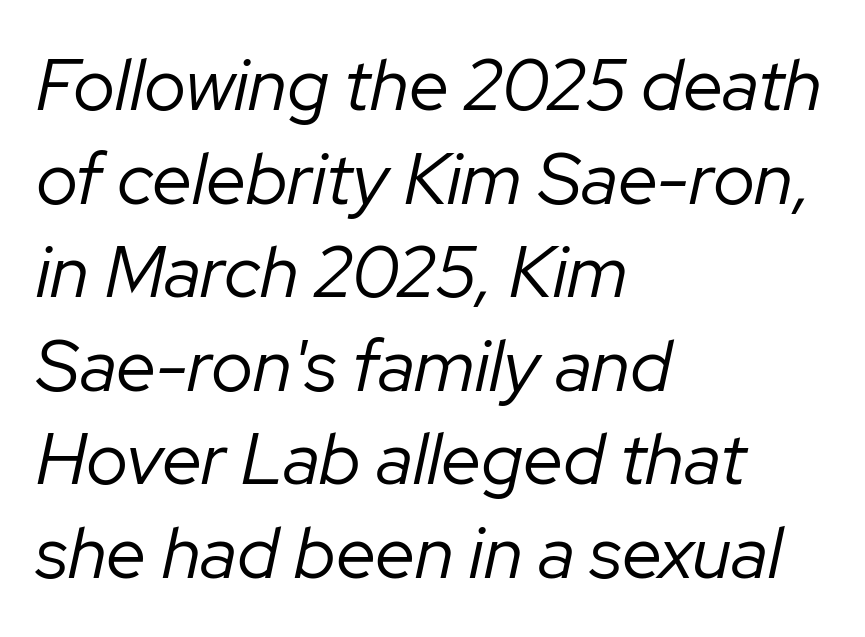
{"italic": "yes", "lean": "right", "slant_degrees": 12, "bold": "no", "weight": "regular", "width": "normal", "stroke_contrast": "low", "x_height": "medium", "monospaced": "no", "underline": "no", "align": "left", "line_spacing": "normal", "line_spacing_ratio": 1.3, "letter_spacing": "normal", "letter_spacing_em": 0.0, "glyph_px": 72}
